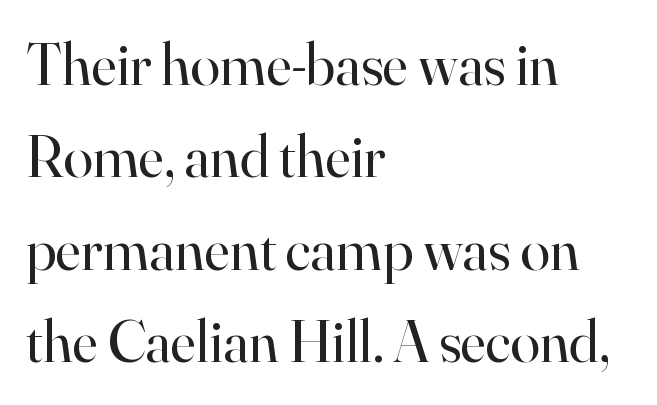
{"serif": "yes", "italic": "no", "bold": "no", "weight": "regular", "width": "normal", "stroke_contrast": "high", "x_height": "small", "monospaced": "no", "underline": "no", "align": "left", "line_spacing": "normal", "line_spacing_ratio": 1.54, "letter_spacing": "normal", "letter_spacing_em": 0.0, "glyph_px": 60}
